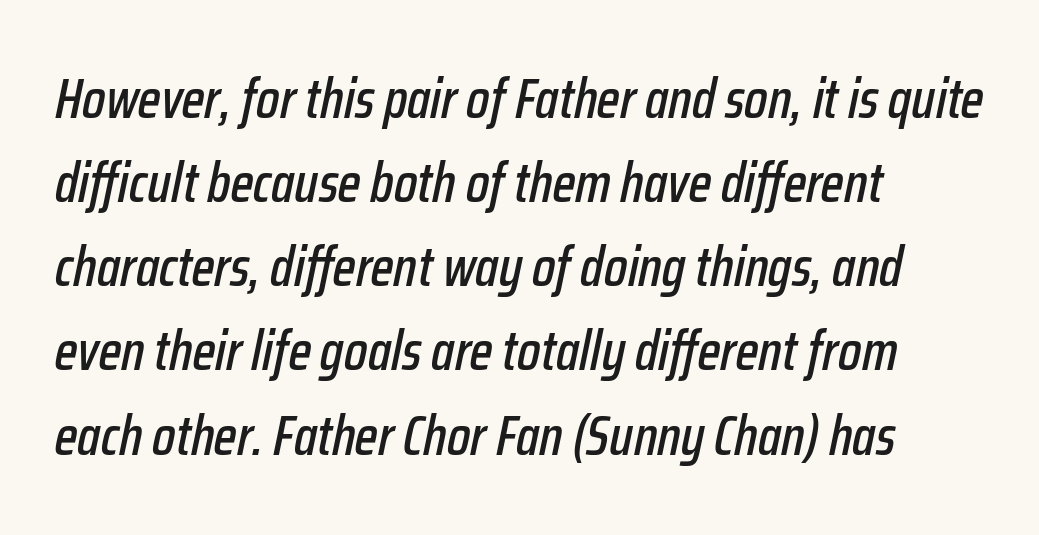
{"italic": "yes", "lean": "right", "slant_degrees": 12, "width": "condensed", "stroke_contrast": "low", "x_height": "medium", "monospaced": "no", "underline": "no", "align": "left", "line_spacing": "normal", "line_spacing_ratio": 1.53, "letter_spacing": "normal", "letter_spacing_em": 0.0, "glyph_px": 55}
